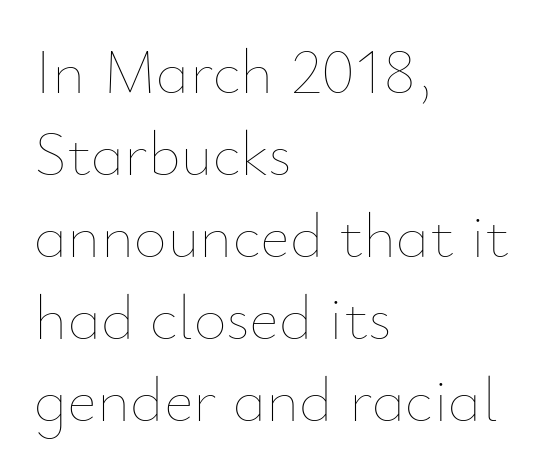
Q: Is the text bold? A: No.
Q: Is the text italic (slanted)? A: No, it is upright.
Q: Is the text underlined? A: No.
Q: How is the paragraph aligned? A: Left-aligned.
Q: Is the spacing between letters normal or unusually wide? A: Normal.
Q: Is the spacing between lines tight, normal or loose? A: Normal.
Q: Width (condensed, normal, or wide)? A: Normal.
Q: Stroke contrast? A: Low.
Q: x-height? A: Small.
Q: Monospaced? A: No.
